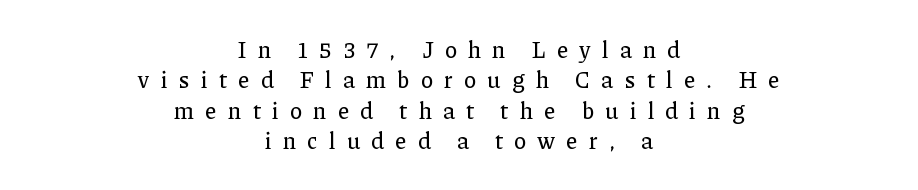
Q: Is the text italic (slanted)? A: No, it is upright.
Q: Is the text underlined? A: No.
Q: How is the paragraph aligned? A: Centered.
Q: Is the spacing between letters normal or unusually wide? A: Unusually wide.
Q: Is the spacing between lines tight, normal or loose? A: Normal.
